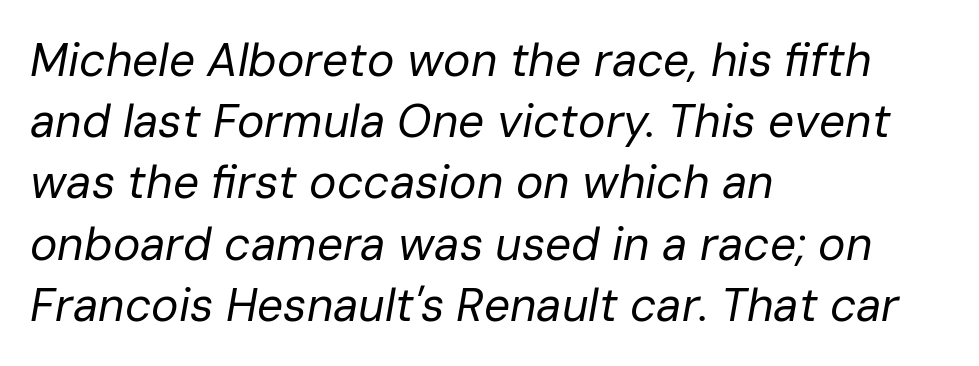
The image shows 46 px regular-weight type, italic (leaning right); set left-aligned, normal line spacing (1.33x), normal letter spacing, not underlined; low stroke contrast and a medium x-height.
